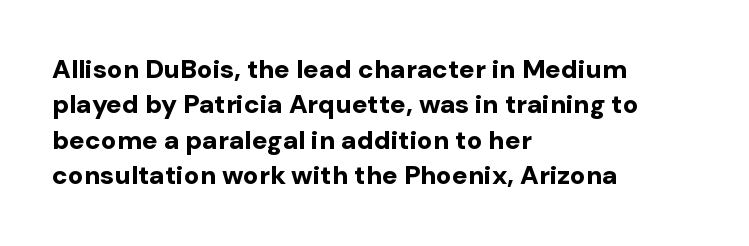
Normally led — the rows are evenly, conventionally spaced. A roman cut, with each character standing at attention. The gaps between neighbouring characters are ordinary and unremarkable. The words here are not underlined. Left-aligned paragraph, ragged on the right. The typesetting leans heavy: a genuine bold.
